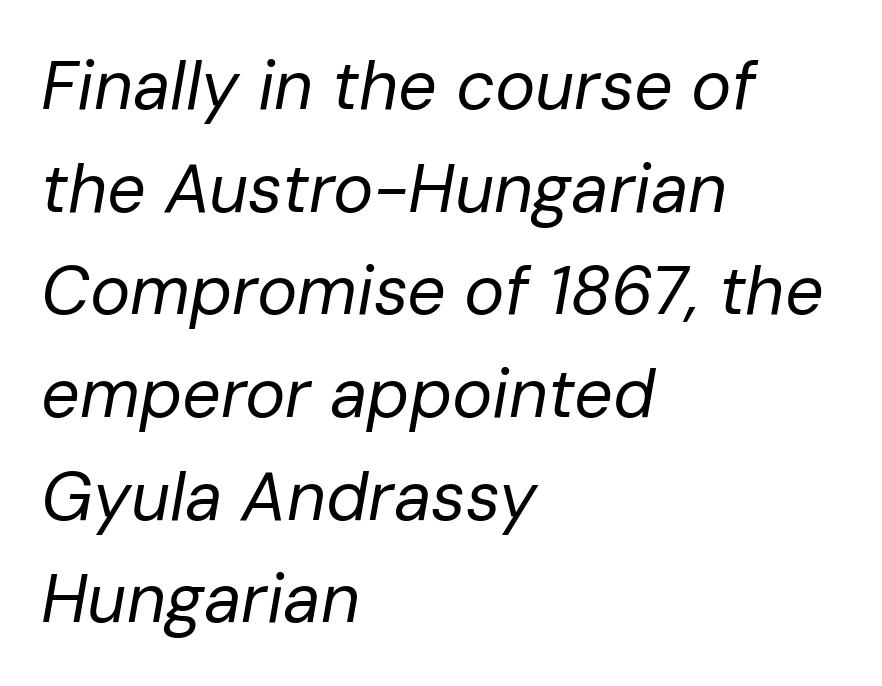
The image shows 68 px regular-weight type, italic (leaning right); set left-aligned, normal line spacing (1.51x), normal letter spacing, not underlined; low stroke contrast and a medium x-height.
